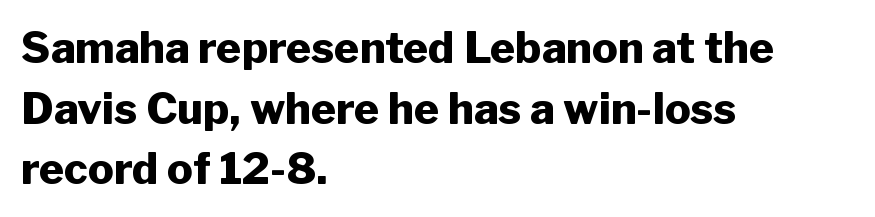
Q: Is the text bold? A: Yes.
Q: Is the text italic (slanted)? A: No, it is upright.
Q: Is the typeface a serif or a sans-serif typeface? A: Sans-serif.
Q: Is the text underlined? A: No.
Q: How is the paragraph aligned? A: Left-aligned.
Q: Is the spacing between letters normal or unusually wide? A: Normal.
Q: Is the spacing between lines tight, normal or loose? A: Normal.
Q: Width (condensed, normal, or wide)? A: Normal.
Q: Stroke contrast? A: Low.
Q: x-height? A: Medium.
Q: Monospaced? A: No.
